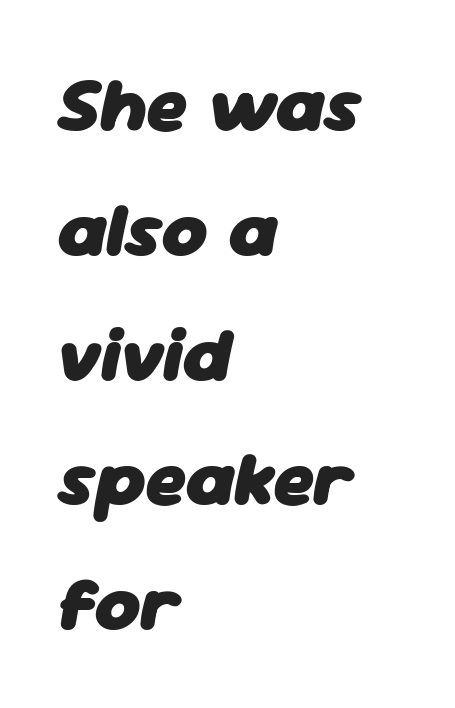
The image shows 78 px heavy type, italic (leaning right); set left-aligned, normal line spacing (1.6x), normal letter spacing, not underlined; low stroke contrast and a medium x-height.
